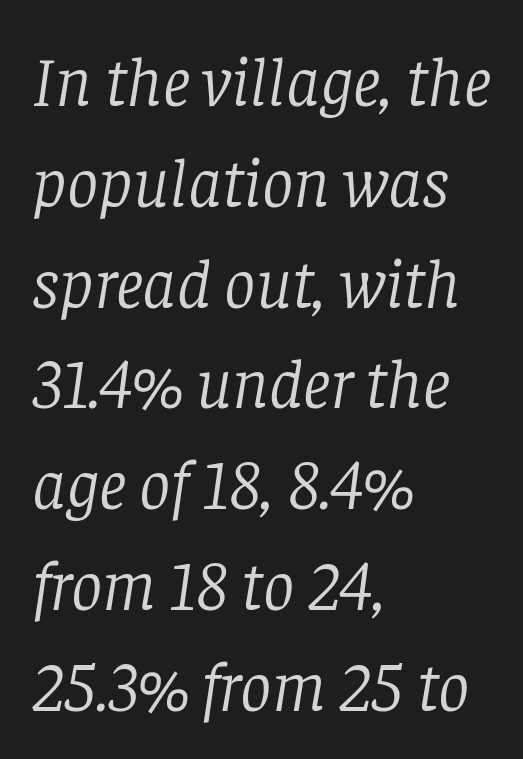
Does the lettering tilt? It does — this is italic. Proportional: the letters do not fall into vertical columns. Layout note: lines flush left. What's the leading like? Ordinary, nothing unusual. Characters follow at the spacing the type designer built in.
